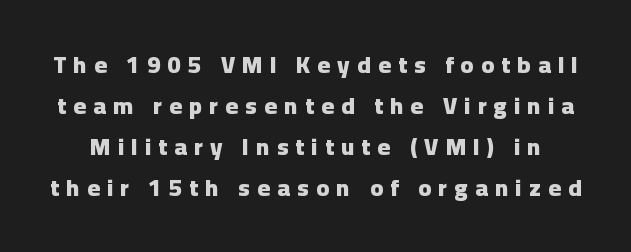
Q: Is the text bold? A: Yes.
Q: Is the text italic (slanted)? A: No, it is upright.
Q: Is the text underlined? A: No.
Q: Is the spacing between letters normal or unusually wide? A: Unusually wide.
